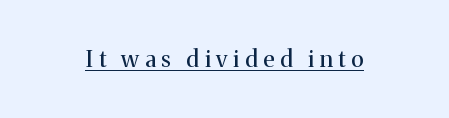
Q: Is the text bold? A: No.
Q: Is the text italic (slanted)? A: No, it is upright.
Q: Is the text underlined? A: Yes.
Q: Is the spacing between letters normal or unusually wide? A: Unusually wide.
